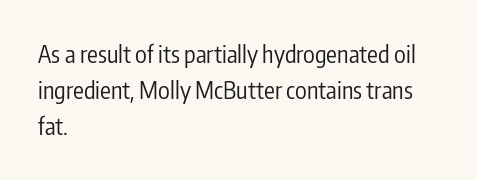
Q: Is the text bold? A: No.
Q: Is the text italic (slanted)? A: No, it is upright.
Q: Is the text underlined? A: No.
Q: How is the paragraph aligned? A: Left-aligned.
Q: Is the spacing between letters normal or unusually wide? A: Normal.
Q: Is the spacing between lines tight, normal or loose? A: Normal.
